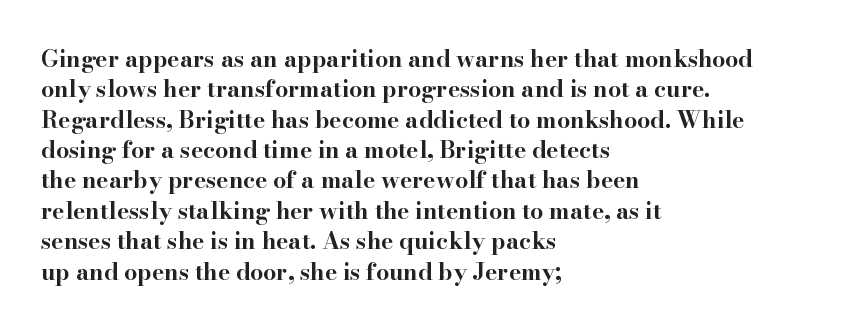
Q: Is the text bold? A: Yes.
Q: Is the text italic (slanted)? A: No, it is upright.
Q: Is the text underlined? A: No.
Q: How is the paragraph aligned? A: Left-aligned.
Q: Is the spacing between letters normal or unusually wide? A: Normal.
Q: Is the spacing between lines tight, normal or loose? A: Normal.
